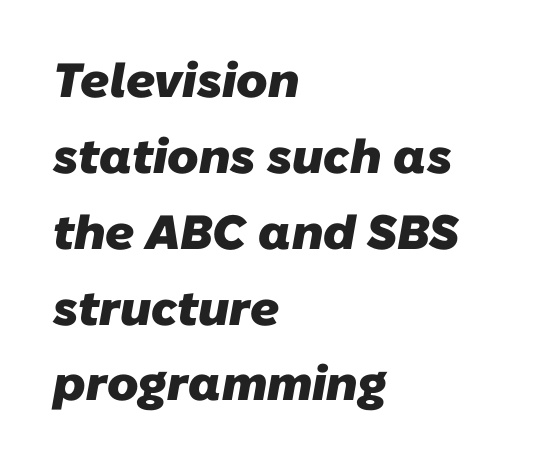
The image shows 48 px heavy sans-serif type; set left-aligned, normal line spacing (1.58x), normal letter spacing, not underlined; low stroke contrast and a medium x-height.
